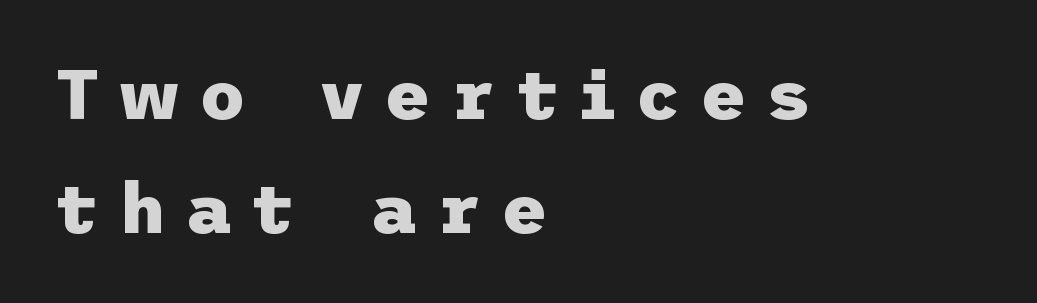
A dark, heavy texture on the line: the type is bold. Inter-character spacing is expanded well beyond the font's built-in metrics. The block of text has a typical density, with ordinary space between rows. A student would call this left alignment; a typographer would say flush left, rag right. Plain, unruled lines of type. The letters stand upright; this is a roman face.
